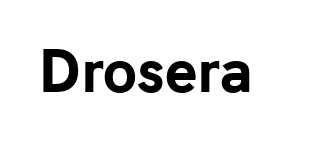
The image shows 55 px bold sans-serif type, upright; set normal letter spacing, not underlined; low stroke contrast and a medium x-height.
